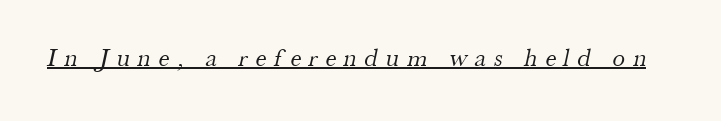
Q: Is the text bold? A: No.
Q: Is the text underlined? A: Yes.
Q: Is the spacing between letters normal or unusually wide? A: Unusually wide.
